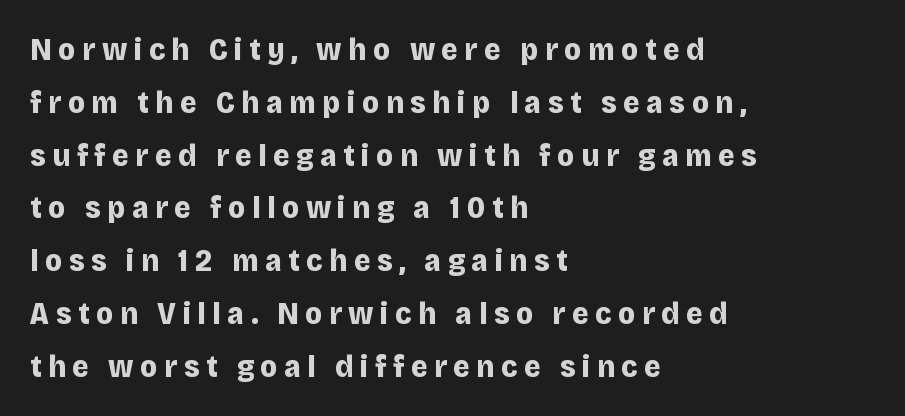
The image shows 32 px bold sans-serif type, upright; set left-aligned, normal line spacing (1.65x), unusually wide letter spacing (+0.2 em), not underlined; low stroke contrast and a large x-height.
